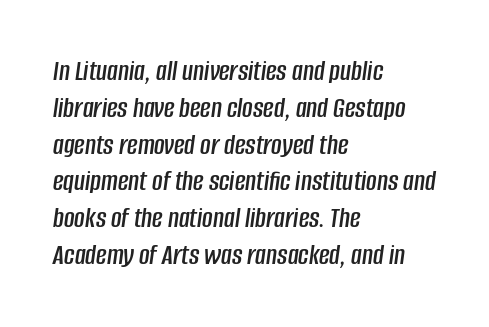
{"italic": "yes", "lean": "right", "slant_degrees": 8, "width": "condensed", "stroke_contrast": "low", "x_height": "large", "monospaced": "no", "underline": "no", "align": "left", "line_spacing": "normal", "line_spacing_ratio": 1.27, "letter_spacing": "normal", "letter_spacing_em": 0.0, "glyph_px": 29}
